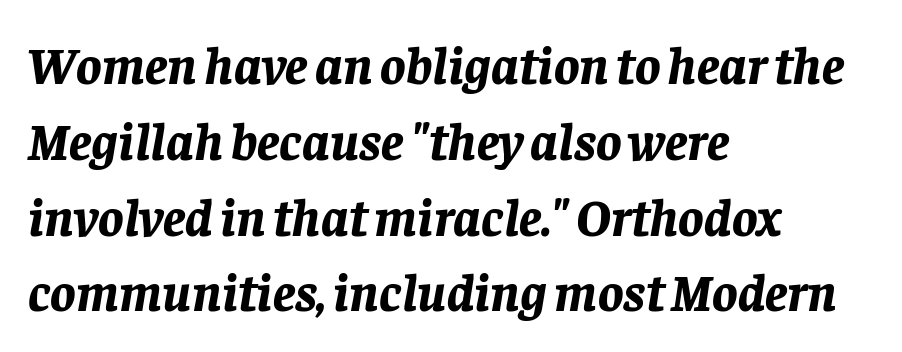
The image shows 53 px bold type, italic (leaning right); set left-aligned, normal line spacing (1.43x), normal letter spacing, not underlined; low stroke contrast and a large x-height.
